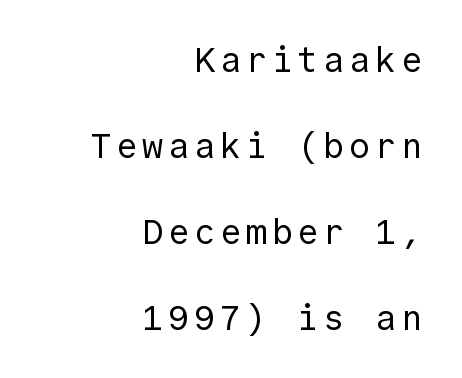
The image shows 35 px regular-weight sans-serif type, upright, monospaced; set right-aligned, loose line spacing (2.46x), not underlined; a medium x-height.
